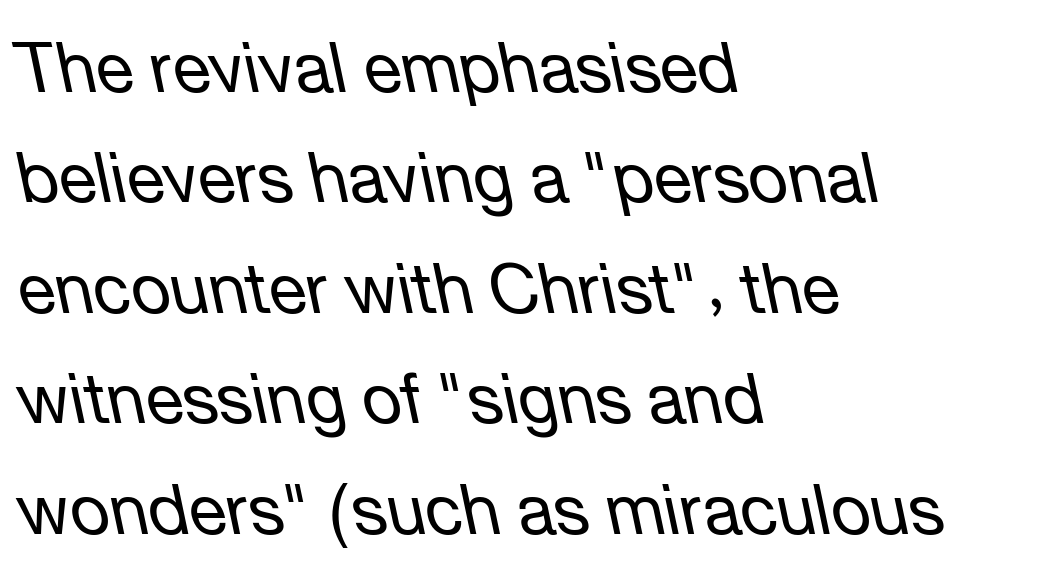
The image shows 69 px regular-weight type, italic (leaning left); set left-aligned, normal line spacing (1.6x), normal letter spacing, not underlined; low stroke contrast and a medium x-height.
